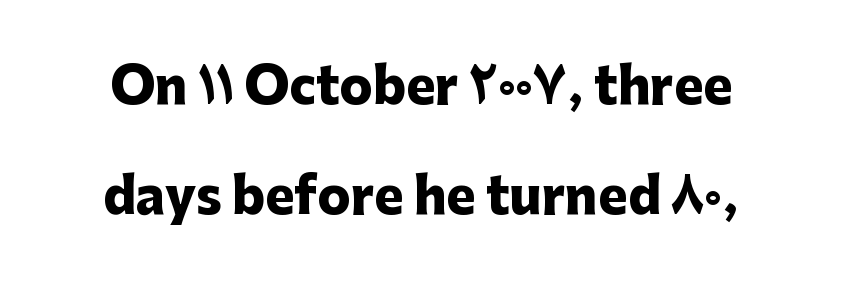
The image shows 49 px heavy sans-serif type, upright; set loose line spacing (2.24x), normal letter spacing, not underlined; low stroke contrast and a medium x-height.
